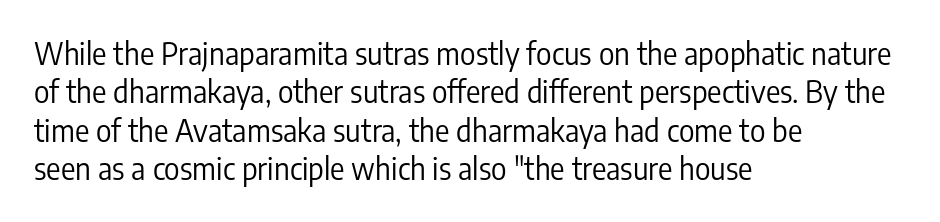
The image shows 30 px regular-weight, condensed sans-serif type, upright; set left-aligned, normal line spacing (1.28x), normal letter spacing, not underlined; low stroke contrast and a medium x-height.
